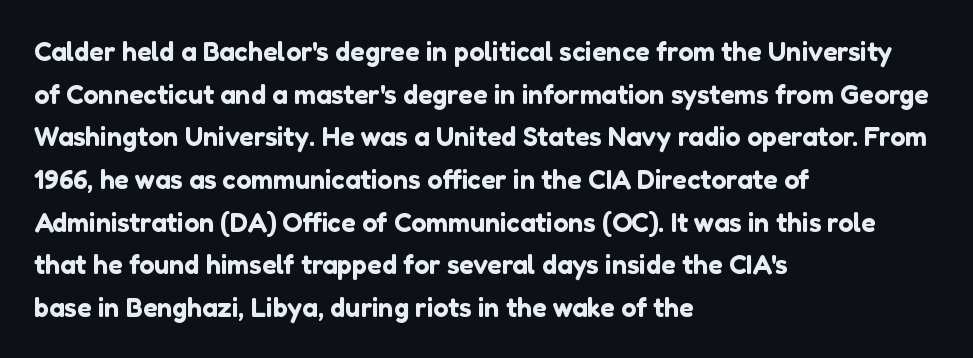
The image shows 27 px text type, upright; set left-aligned, normal line spacing (1.58x), normal letter spacing, not underlined.
